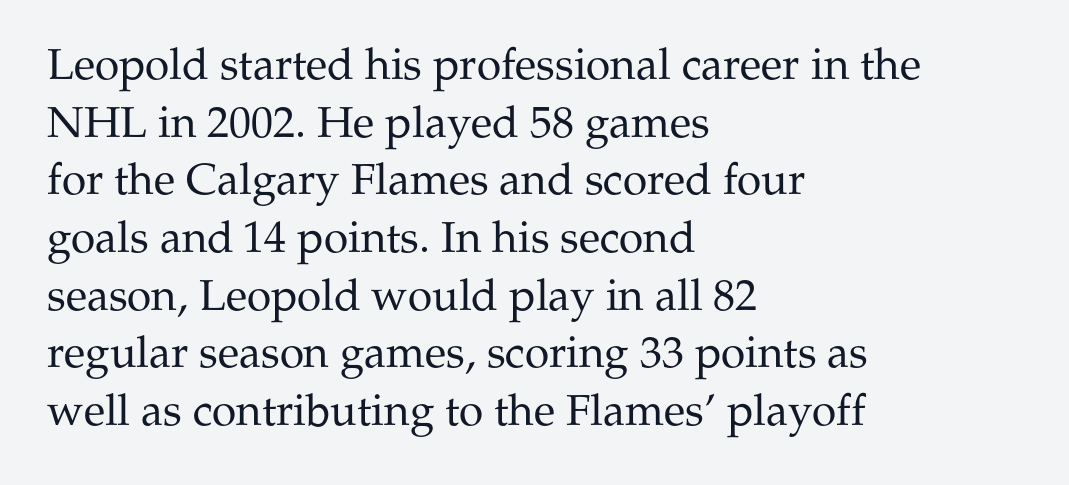
Q: Is the text bold? A: No.
Q: Is the text italic (slanted)? A: No, it is upright.
Q: Is the typeface a serif or a sans-serif typeface? A: Serif.
Q: Is the text underlined? A: No.
Q: How is the paragraph aligned? A: Left-aligned.
Q: Is the spacing between letters normal or unusually wide? A: Normal.
Q: Is the spacing between lines tight, normal or loose? A: Normal.
Q: Width (condensed, normal, or wide)? A: Normal.
Q: Stroke contrast? A: Medium.
Q: x-height? A: Medium.
Q: Monospaced? A: No.
